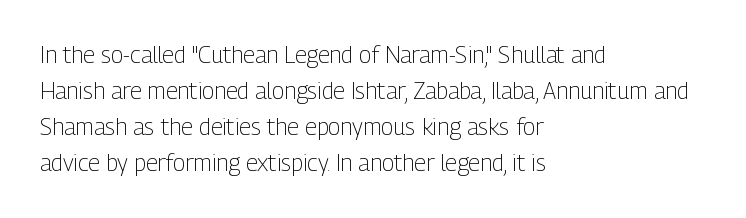
Nothing unusual about the tracking: characters are spaced as the font intends. The typesetter chose a ragged-right arrangement here. Vertical strokes here are truly vertical. In terms of leading, this rendering sits right in the middle.
